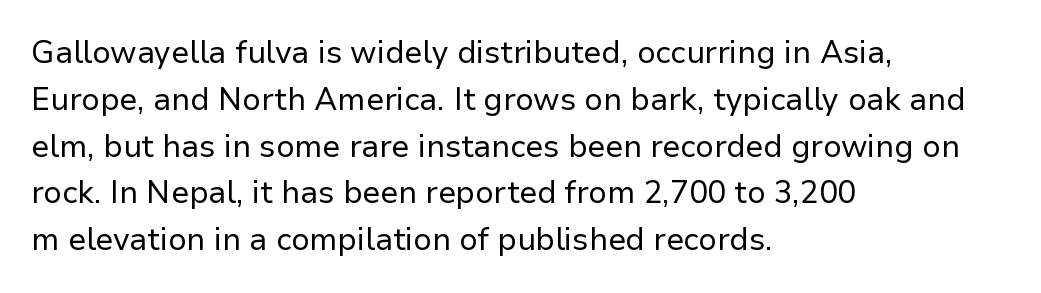
{"serif": "no", "italic": "no", "bold": "no", "weight": "regular", "width": "normal", "stroke_contrast": "low", "x_height": "medium", "monospaced": "no", "underline": "no", "align": "left", "line_spacing": "normal", "line_spacing_ratio": 1.51, "letter_spacing": "normal", "letter_spacing_em": 0.0, "glyph_px": 31}
